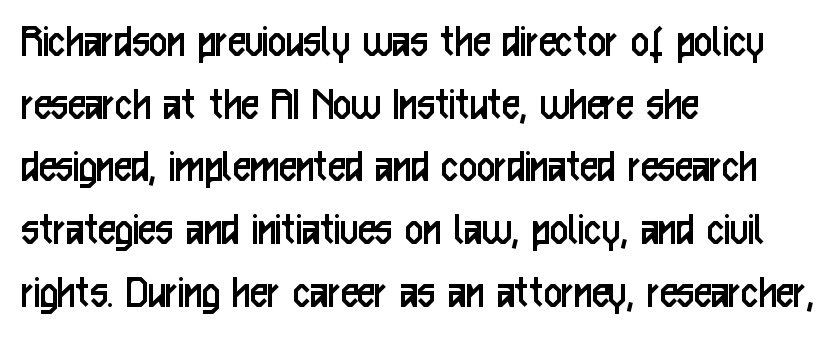
Counters stay open thanks to moderate or lighter strokes. Is this a fixed-width face? No — the glyphs have proportional, varying widths. Ascenders rise straight up at ninety degrees. The letters sit at their default tracking, neither squeezed nor spread.
